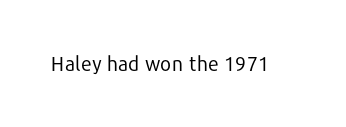
The image shows 20 px text type, upright; set normal letter spacing, not underlined.
